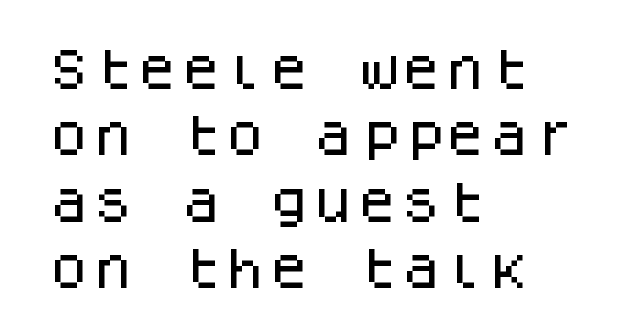
Q: Is the text italic (slanted)? A: No, it is upright.
Q: Is the typeface a serif or a sans-serif typeface? A: Sans-serif.
Q: Is the text underlined? A: No.
Q: How is the paragraph aligned? A: Left-aligned.
Q: Is the spacing between letters normal or unusually wide? A: Normal.
Q: Is the spacing between lines tight, normal or loose? A: Normal.
Q: Width (condensed, normal, or wide)? A: Normal.
Q: Stroke contrast? A: Low.
Q: x-height? A: Large.
Q: Monospaced? A: Yes.
